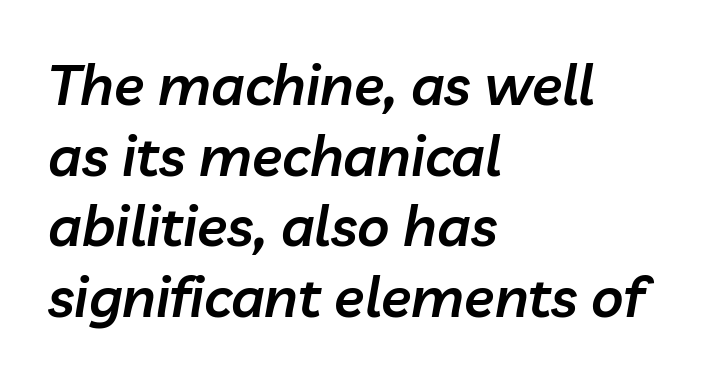
The image shows 56 px semibold type, italic (leaning right); set left-aligned, normal line spacing (1.26x), normal letter spacing, not underlined; low stroke contrast and a medium x-height.
